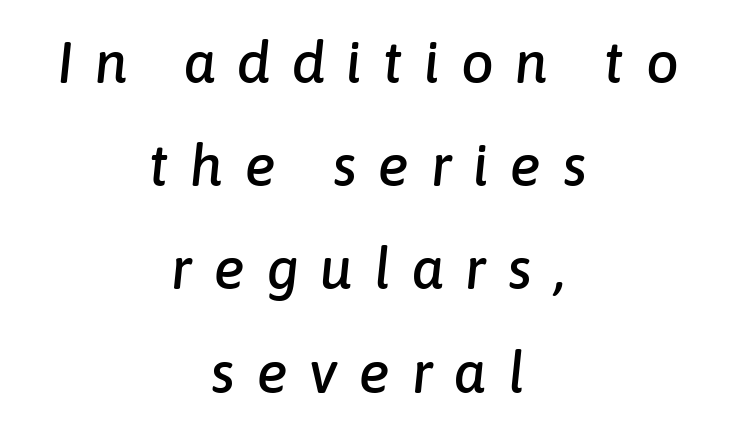
Bare-footed words on every line. Horizontally, the lines are justified to the midpoint only. Letter spacing: wide. Would a proofreader flag this as italicized? Yes. Spacing verdict: proportional, widths tailored to each character.
